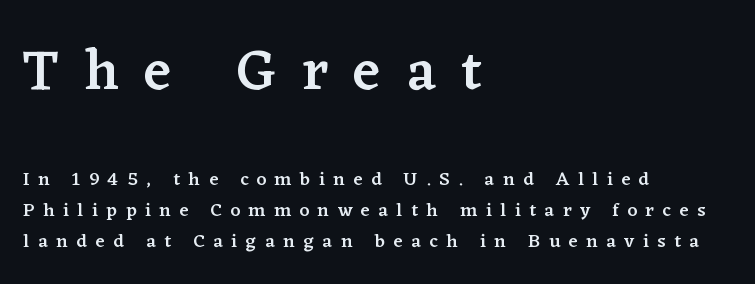
Q: Is the text bold? A: Semi-bold.
Q: Is the text italic (slanted)? A: No, it is upright.
Q: Is the typeface a serif or a sans-serif typeface? A: Serif.
Q: Is the text underlined? A: No.
Q: How is the paragraph aligned? A: Left-aligned.
Q: Is the spacing between letters normal or unusually wide? A: Unusually wide.
Q: Is the spacing between lines tight, normal or loose? A: Normal.
Q: Which block of text is set in a larger size, the first (top) or the second (bottom)? A: The first (top) one.
Q: Width (condensed, normal, or wide)? A: Normal.
Q: Stroke contrast? A: Low.
Q: x-height? A: Medium.
Q: Monospaced? A: No.
